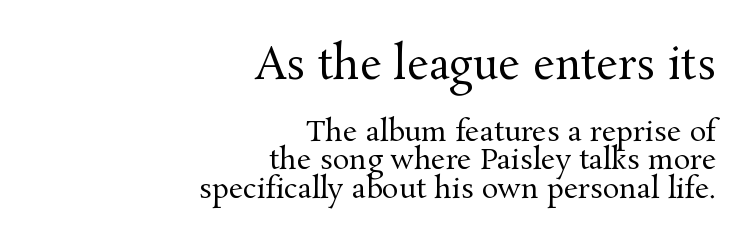
The image shows 42 px regular-weight serif type, upright; set right-aligned, tight line spacing (1.01x), normal letter spacing, not underlined; the first (top) block is 1.5x larger; medium stroke contrast and a medium x-height.
